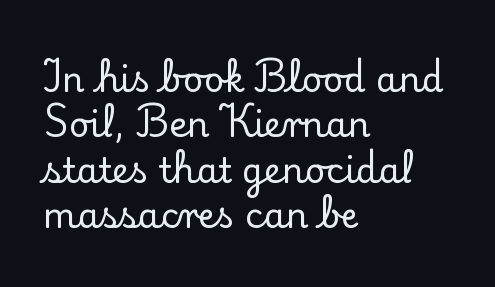
Does the lettering tilt? It doesn't — this is upright. This rendering uses left alignment, leaving the right contour irregular. If you measured baseline to baseline, you'd find a middling distance. A serif font was chosen for this passage. The type is set solid horizontally, with unmodified tracking. Spacing verdict: proportional, widths tailored to each character.
